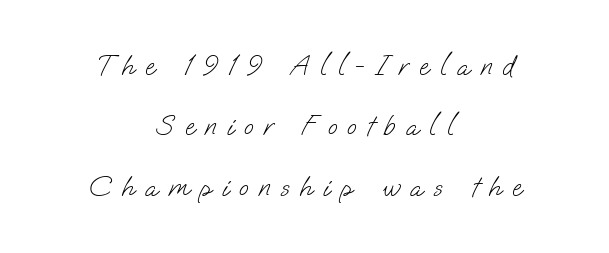
Q: Is the text bold? A: No.
Q: Is the typeface a serif or a sans-serif typeface? A: Sans-serif.
Q: Is the text underlined? A: No.
Q: How is the paragraph aligned? A: Centered.
Q: Is the spacing between letters normal or unusually wide? A: Unusually wide.
Q: Is the spacing between lines tight, normal or loose? A: Loose.
Q: Width (condensed, normal, or wide)? A: Normal.
Q: Stroke contrast? A: Low.
Q: x-height? A: Small.
Q: Monospaced? A: No.
